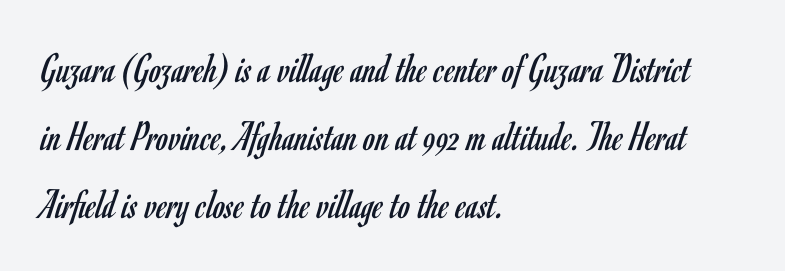
Stroke terminals: plain, sans-serif. The rendering anchors every line to the left-hand side. Stroke mass is kept to a normal reading level or below. Compared with typical paragraphs, the rows here are spaced about the same. The specimen omits any rule beneath the text block's lines.
